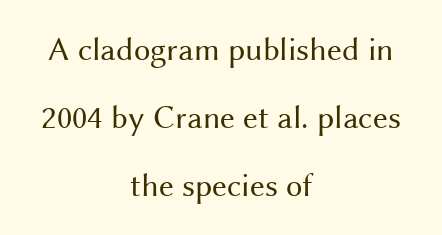
{"serif": "no", "italic": "no", "bold": "no", "weight": "regular", "width": "normal", "stroke_contrast": "medium", "x_height": "medium", "monospaced": "no", "underline": "no", "align": "center", "line_spacing": "loose", "line_spacing_ratio": 2.06, "letter_spacing": "normal", "letter_spacing_em": 0.0, "glyph_px": 33}
